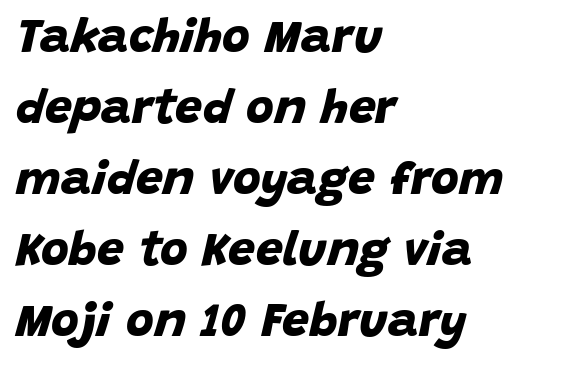
The image shows 48 px bold sans-serif type; set left-aligned, normal line spacing (1.48x), normal letter spacing, not underlined; low stroke contrast and a large x-height.
